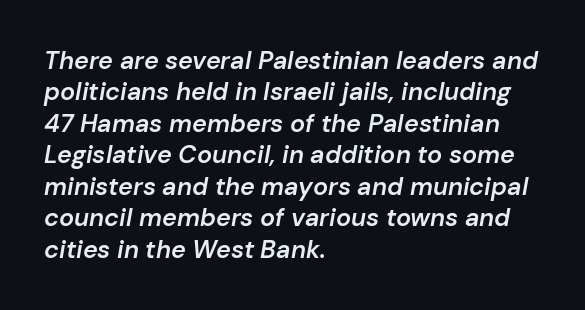
Q: Is the text bold? A: Semi-bold.
Q: Is the text italic (slanted)? A: Yes, it leans right by about 10 degrees.
Q: Is the text underlined? A: No.
Q: How is the paragraph aligned? A: Left-aligned.
Q: Is the spacing between letters normal or unusually wide? A: Normal.
Q: Is the spacing between lines tight, normal or loose? A: Normal.
